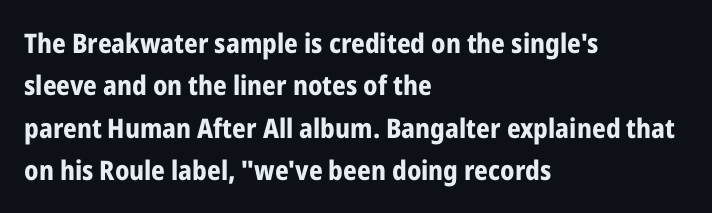
The axis of the letterforms is exactly vertical. The passage is arranged the way most books set body copy — flush left. Beneath every word, the page is bare. Summary of weight: heavy, a full bold. In terms of leading, this rendering sits right in the middle.
